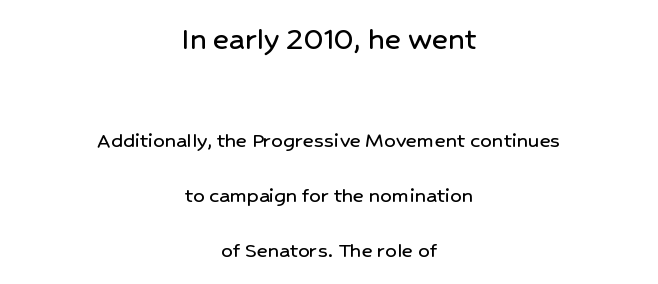
{"serif": "no", "italic": "no", "width": "normal", "stroke_contrast": "low", "x_height": "medium", "monospaced": "no", "underline": "no", "align": "center", "line_spacing": "loose", "line_spacing_ratio": 2.39, "letter_spacing": "normal", "letter_spacing_em": 0.0, "larger_block": "first", "size_ratio": 1.48, "glyph_px": 34}
